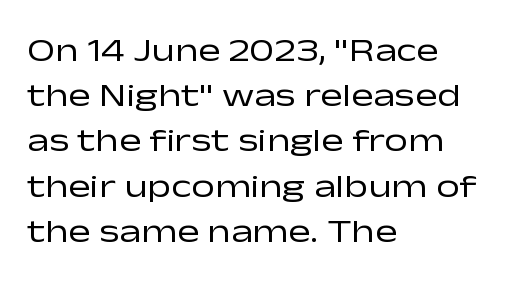
The weight would be labelled regular, book, light, or lighter still. How are the letters spaced? Ordinarily, with no added tracking. Letters rest on an invisible, unmarked baseline. The passage is arranged the way most books set body copy — flush left.
